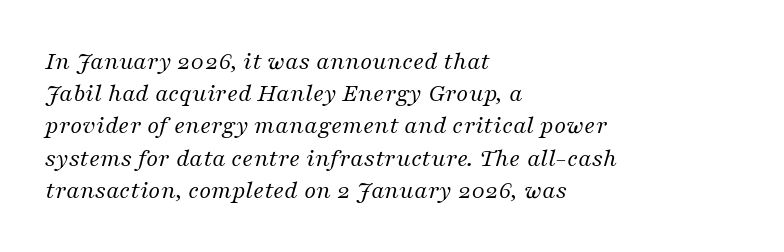
The image shows 26 px text type, italic (leaning right); set left-aligned, line spacing 1.24x, normal letter spacing, not underlined.
